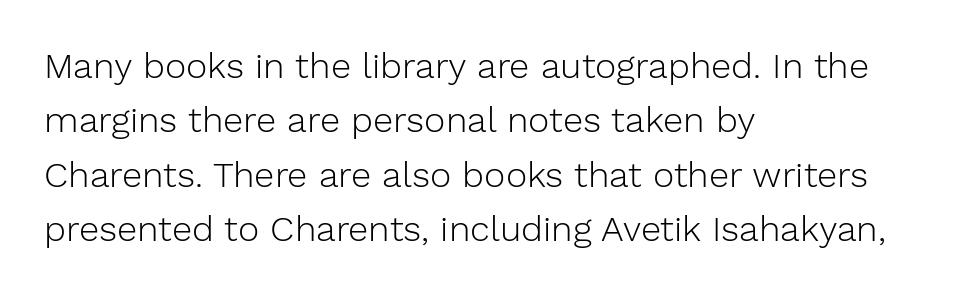
The space beneath each line is pristine and unruled. Interline gaps are of average width in this sample. The letters stand upright; this is a roman face. The passage is arranged the way most books set body copy — flush left.
